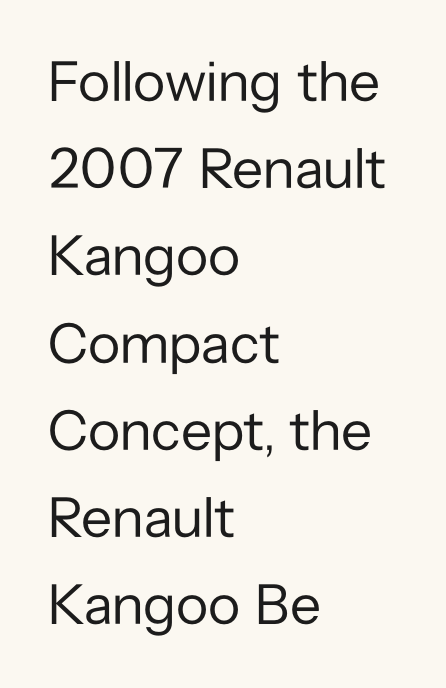
{"serif": "no", "italic": "no", "bold": "no", "weight": "regular", "width": "normal", "stroke_contrast": "low", "x_height": "medium", "monospaced": "no", "underline": "no", "align": "left", "line_spacing": "normal", "line_spacing_ratio": 1.53, "letter_spacing": "normal", "letter_spacing_em": 0.0, "glyph_px": 57}
